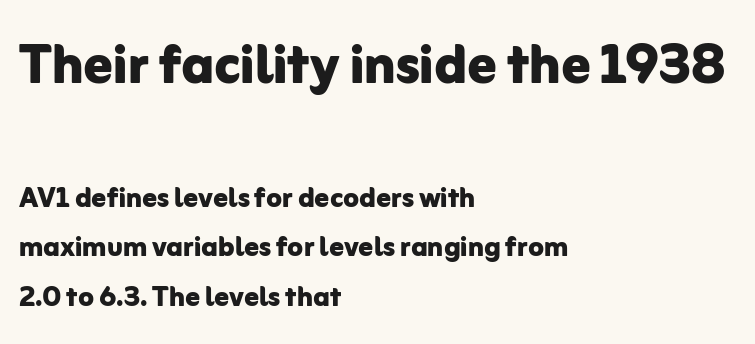
Varying glyph widths throughout — classic text-font behaviour. A classic flush-left, rag-right setting is used for this passage. Normally led — the rows are evenly, conventionally spaced. Which of the two is more prominent by size? The first, at the top. In terms of posture, this sample is upright.
